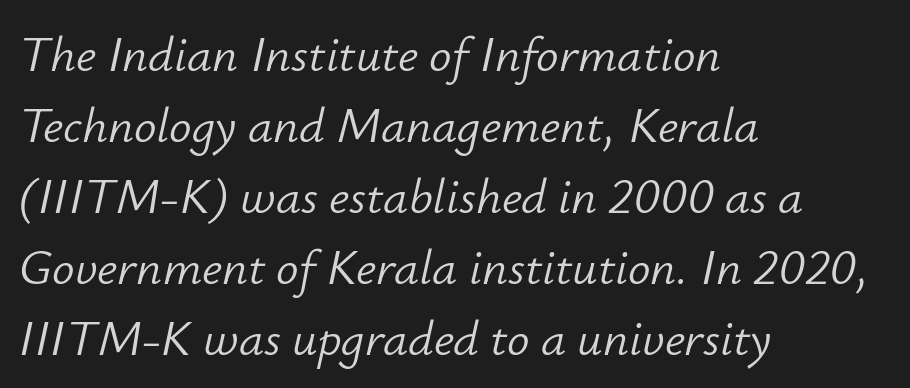
{"italic": "yes", "lean": "right", "slant_degrees": 12, "bold": "no", "weight": "light", "width": "normal", "stroke_contrast": "low", "x_height": "small", "monospaced": "no", "underline": "no", "align": "left", "line_spacing": "normal", "line_spacing_ratio": 1.42, "letter_spacing": "normal", "letter_spacing_em": 0.0, "glyph_px": 50}
